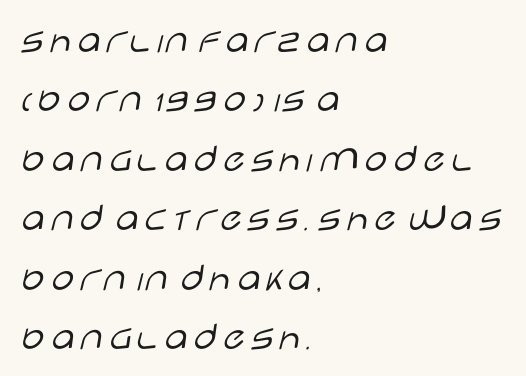
{"serif": "no", "bold": "no", "weight": "light", "width": "wide", "stroke_contrast": "low", "x_height": "large", "monospaced": "no", "underline": "no", "align": "left", "line_spacing": "normal", "line_spacing_ratio": 1.45, "letter_spacing": "normal", "letter_spacing_em": 0.0, "glyph_px": 41}
